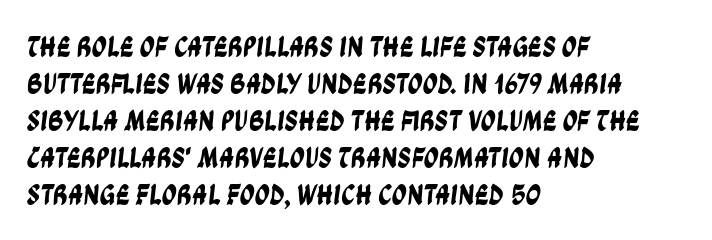
Letters rest on an invisible, unmarked baseline. This sample has the flowing, uneven cadence of proportional lettering. Observe the ordinary spacing: letters are neighbours, not strangers. The characters display no serif detailing; their extremities are plain. The paragraph shown leans on its left margin.
